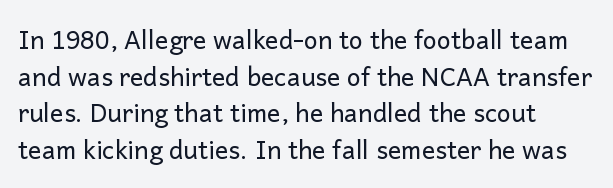
The image shows 25 px text type, upright; set left-aligned, normal line spacing (1.47x), normal letter spacing, not underlined.
